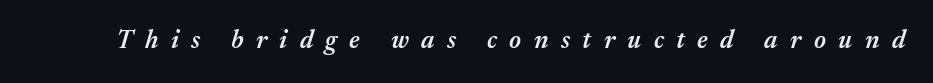
Q: Is the text bold? A: Semi-bold.
Q: Is the text italic (slanted)? A: Yes, it leans right by about 17 degrees.
Q: Is the text underlined? A: No.
Q: Is the spacing between letters normal or unusually wide? A: Unusually wide.
